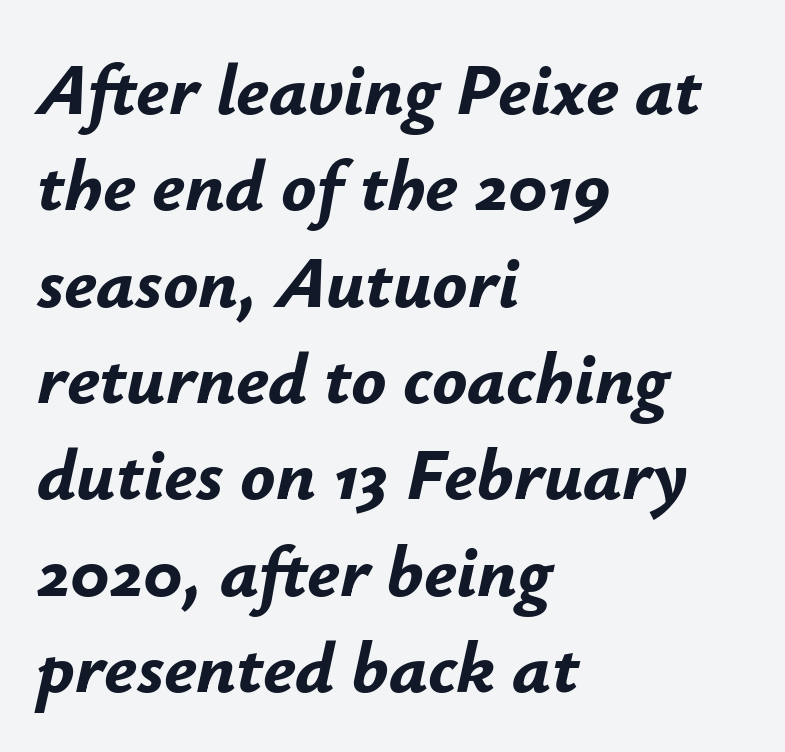
Q: Is the text bold? A: Yes.
Q: Is the text italic (slanted)? A: Yes, it leans right by about 12 degrees.
Q: Is the text underlined? A: No.
Q: How is the paragraph aligned? A: Left-aligned.
Q: Is the spacing between letters normal or unusually wide? A: Normal.
Q: Is the spacing between lines tight, normal or loose? A: Normal.
Q: Width (condensed, normal, or wide)? A: Normal.
Q: Stroke contrast? A: Low.
Q: x-height? A: Small.
Q: Monospaced? A: No.
